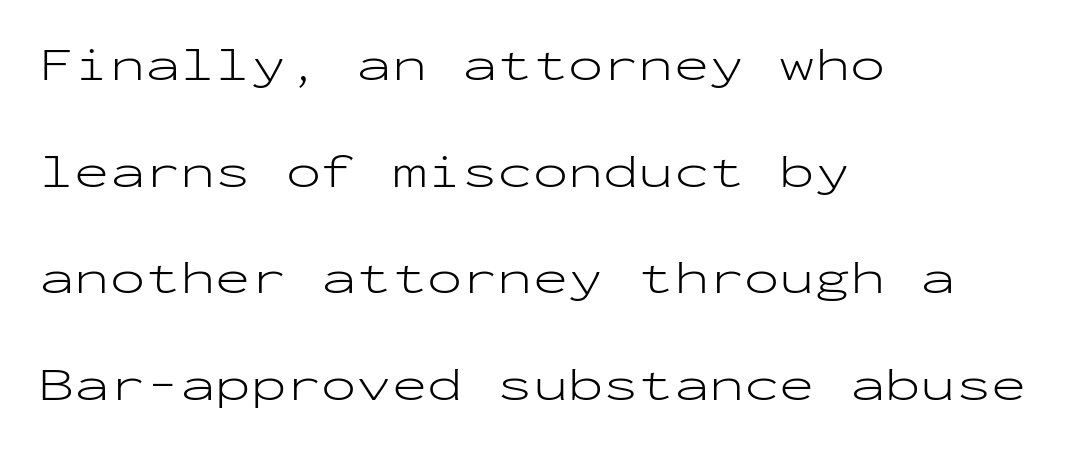
Q: Is the text bold? A: No.
Q: Is the text italic (slanted)? A: No, it is upright.
Q: Is the typeface a serif or a sans-serif typeface? A: Sans-serif.
Q: Is the text underlined? A: No.
Q: How is the paragraph aligned? A: Left-aligned.
Q: Is the spacing between letters normal or unusually wide? A: Normal.
Q: Is the spacing between lines tight, normal or loose? A: Loose.
Q: Width (condensed, normal, or wide)? A: Wide.
Q: Stroke contrast? A: Low.
Q: x-height? A: Medium.
Q: Monospaced? A: Yes.
